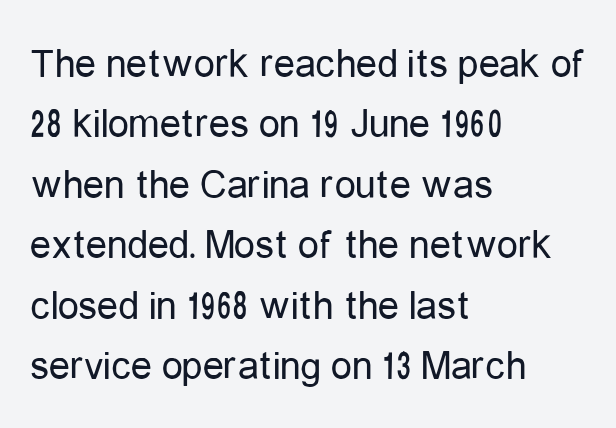
{"serif": "no", "italic": "no", "bold": "no", "weight": "regular", "width": "condensed", "stroke_contrast": "low", "x_height": "medium", "monospaced": "no", "underline": "no", "align": "left", "line_spacing": "normal", "line_spacing_ratio": 1.44, "letter_spacing": "normal", "letter_spacing_em": 0.0, "glyph_px": 42}
